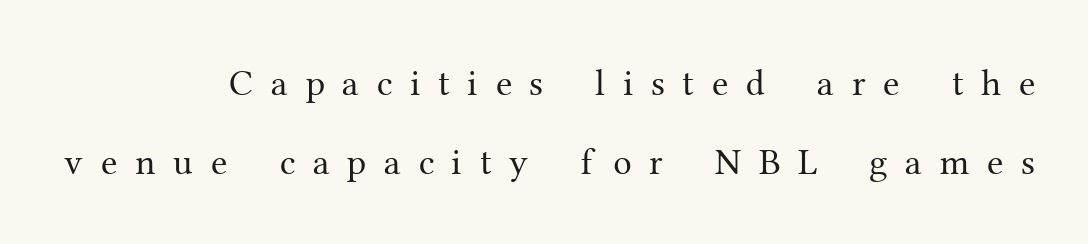
The tracking reads as deliberately expanded to a designer's eye. Layout note: lines flush right. Leading is clearly above the norm, producing a sparse column. No letter is thick-stroked: the sample isn't bold.
